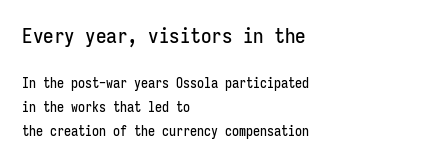
{"italic": "no", "underline": "no", "align": "left", "line_spacing": "normal", "line_spacing_ratio": 1.7, "letter_spacing": "normal", "letter_spacing_em": 0.0, "larger_block": "first", "size_ratio": 1.5, "glyph_px": 21}
